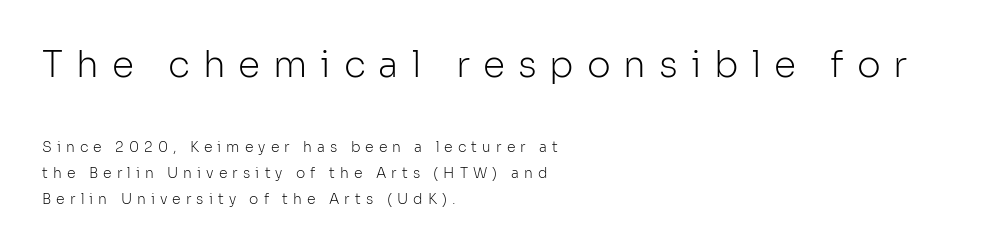
Q: Is the text bold? A: No.
Q: Is the text italic (slanted)? A: No, it is upright.
Q: Is the typeface a serif or a sans-serif typeface? A: Sans-serif.
Q: Is the text underlined? A: No.
Q: How is the paragraph aligned? A: Left-aligned.
Q: Is the spacing between letters normal or unusually wide? A: Unusually wide.
Q: Which block of text is set in a larger size, the first (top) or the second (bottom)? A: The first (top) one.
Q: Width (condensed, normal, or wide)? A: Normal.
Q: Stroke contrast? A: Low.
Q: x-height? A: Medium.
Q: Monospaced? A: No.
